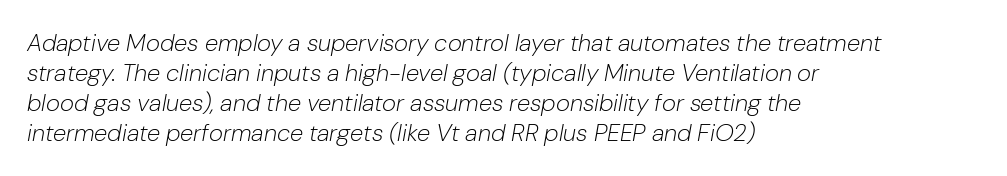
{"italic": "yes", "lean": "right", "slant_degrees": 10, "bold": "no", "underline": "no", "align": "left", "line_spacing": "normal", "line_spacing_ratio": 1.25, "letter_spacing": "normal", "letter_spacing_em": 0.0, "glyph_px": 24}
